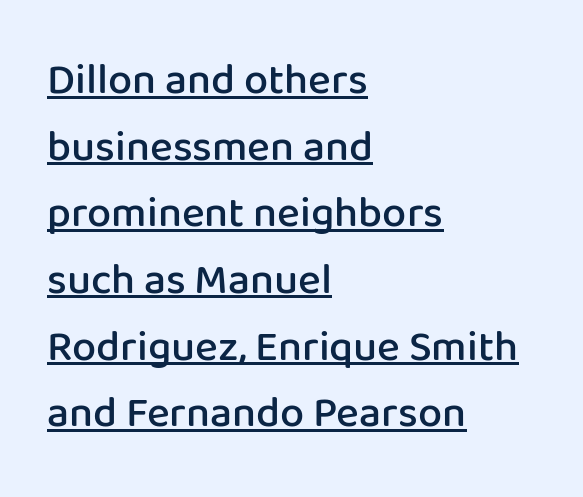
The image shows 43 px semibold sans-serif type, upright; set left-aligned, normal line spacing (1.55x), normal letter spacing, underlined; low stroke contrast and a medium x-height.
